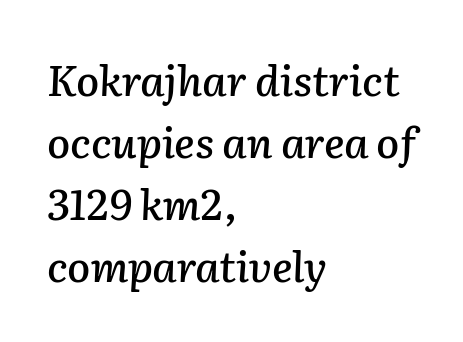
The image shows 42 px text type, italic (leaning right); set left-aligned, normal line spacing (1.48x), normal letter spacing, not underlined; low stroke contrast and a medium x-height.
